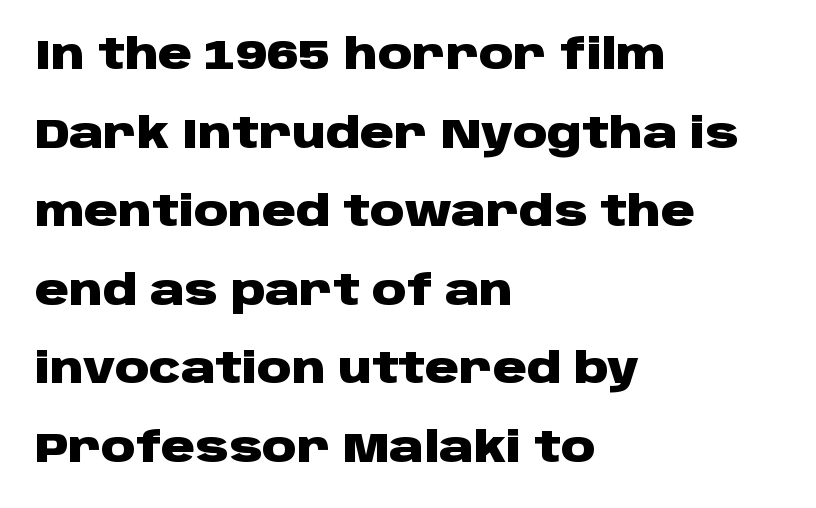
The image shows 42 px heavy, wide sans-serif type, upright; set left-aligned, line spacing 1.87x, normal letter spacing, not underlined; low stroke contrast and a large x-height.
